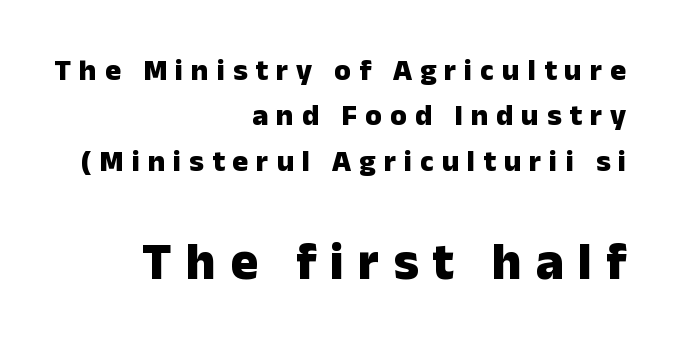
Q: Is the text bold? A: Yes.
Q: Is the text italic (slanted)? A: No, it is upright.
Q: Is the typeface a serif or a sans-serif typeface? A: Sans-serif.
Q: Is the text underlined? A: No.
Q: How is the paragraph aligned? A: Right-aligned.
Q: Is the spacing between letters normal or unusually wide? A: Unusually wide.
Q: Is the spacing between lines tight, normal or loose? A: Normal.
Q: Which block of text is set in a larger size, the first (top) or the second (bottom)? A: The second (bottom) one.
Q: Width (condensed, normal, or wide)? A: Normal.
Q: Stroke contrast? A: Low.
Q: x-height? A: Medium.
Q: Monospaced? A: No.
